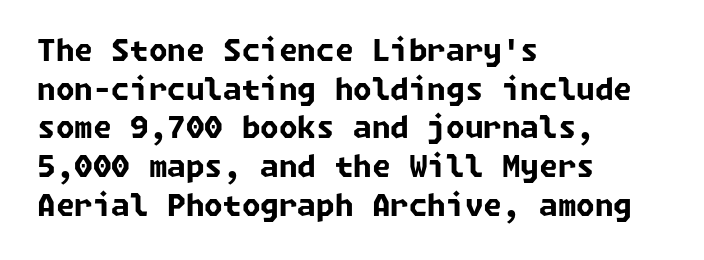
{"serif": "no", "bold": "yes", "weight": "bold", "width": "normal", "stroke_contrast": "low", "x_height": "medium", "underline": "no", "align": "left", "line_spacing": "normal", "line_spacing_ratio": 1.29, "letter_spacing": "normal", "letter_spacing_em": 0.0, "glyph_px": 30}
